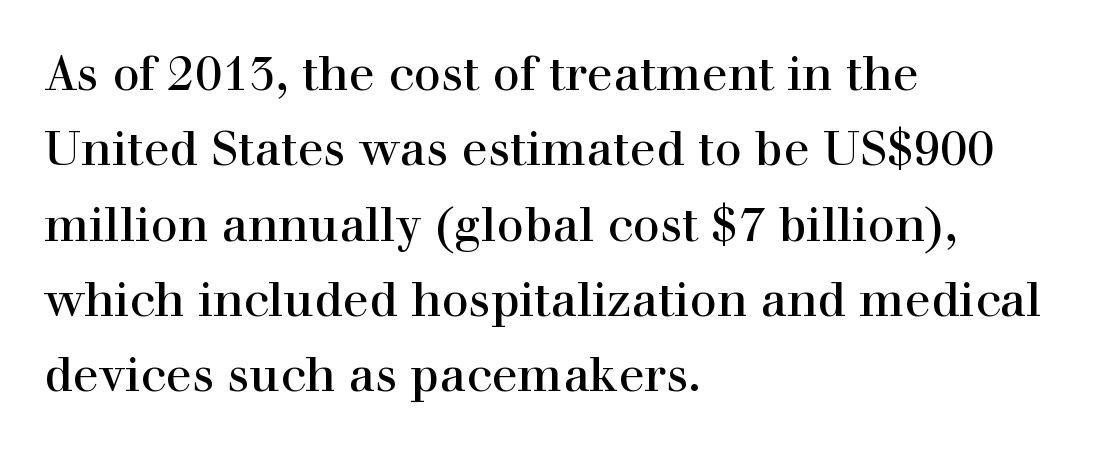
Is there much room between lines? A standard amount, neither cramped nor airy. You can tell it's not italic because the verticals are truly vertical. The gap between lines stays unmarked. Characters follow at the spacing the type designer built in. The letters advance in unequal steps, a hallmark of proportional type. Serif or sans? Serif — the stroke terminals have little feet.
